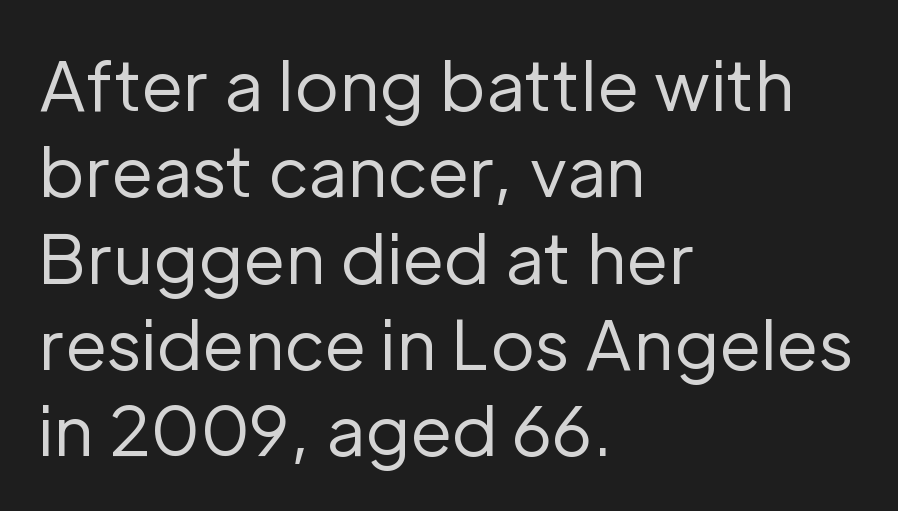
{"serif": "no", "italic": "no", "bold": "no", "weight": "regular", "width": "normal", "stroke_contrast": "low", "x_height": "medium", "monospaced": "no", "underline": "no", "align": "left", "line_spacing": "normal", "line_spacing_ratio": 1.27, "letter_spacing": "normal", "letter_spacing_em": 0.0, "glyph_px": 68}
